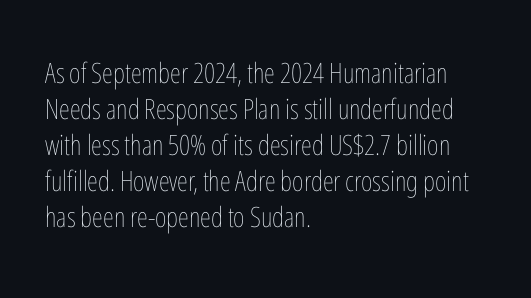
{"italic": "no", "bold": "no", "weight": "thin", "width": "condensed", "stroke_contrast": "low", "x_height": "medium", "monospaced": "no", "underline": "no", "align": "left", "line_spacing": "normal", "line_spacing_ratio": 1.29, "letter_spacing": "normal", "letter_spacing_em": 0.0, "glyph_px": 28}
